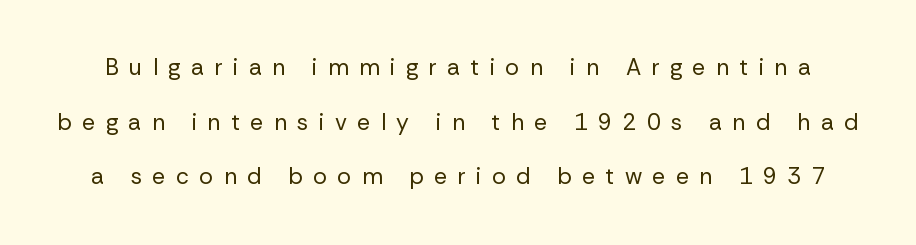
Q: Is the text bold? A: No.
Q: Is the text italic (slanted)? A: No, it is upright.
Q: Is the text underlined? A: No.
Q: Is the spacing between letters normal or unusually wide? A: Unusually wide.
Q: Is the spacing between lines tight, normal or loose? A: Loose.
